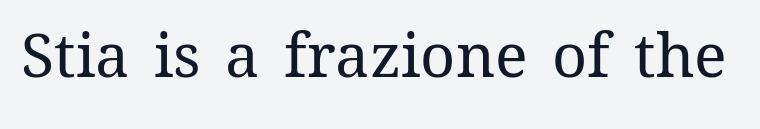
The image shows 61 px regular-weight type, upright; set normal letter spacing, not underlined; medium stroke contrast and a medium x-height.
